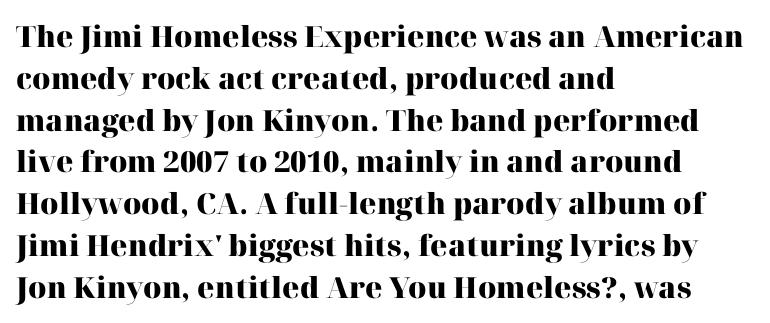
Q: Is the text bold? A: Yes.
Q: Is the text italic (slanted)? A: No, it is upright.
Q: Is the typeface a serif or a sans-serif typeface? A: Serif.
Q: Is the text underlined? A: No.
Q: How is the paragraph aligned? A: Left-aligned.
Q: Is the spacing between letters normal or unusually wide? A: Normal.
Q: Is the spacing between lines tight, normal or loose? A: Normal.
Q: Width (condensed, normal, or wide)? A: Normal.
Q: Stroke contrast? A: High.
Q: x-height? A: Medium.
Q: Monospaced? A: No.
